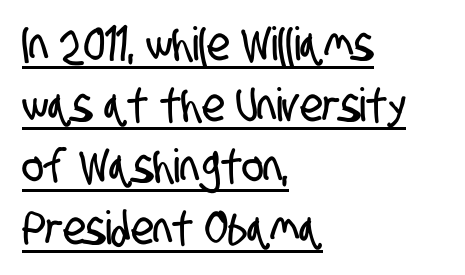
Q: Is the typeface a serif or a sans-serif typeface? A: Sans-serif.
Q: Is the text underlined? A: Yes.
Q: How is the paragraph aligned? A: Left-aligned.
Q: Is the spacing between letters normal or unusually wide? A: Normal.
Q: Is the spacing between lines tight, normal or loose? A: Normal.
Q: Width (condensed, normal, or wide)? A: Condensed.
Q: Stroke contrast? A: Low.
Q: x-height? A: Large.
Q: Monospaced? A: No.
